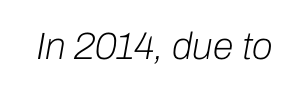
{"italic": "yes", "lean": "right", "slant_degrees": 10, "bold": "no", "weight": "light", "width": "normal", "stroke_contrast": "low", "x_height": "medium", "monospaced": "no", "underline": "no", "letter_spacing": "normal", "letter_spacing_em": 0.0, "glyph_px": 38}
